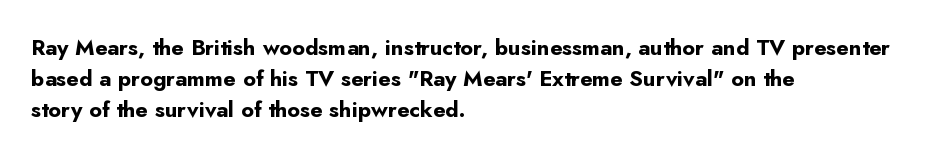
The image shows 22 px bold type, upright; set left-aligned, normal line spacing (1.42x), normal letter spacing, not underlined.
